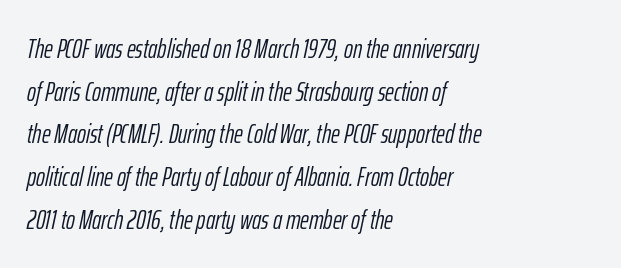
The image shows 27 px text type, italic (leaning right); set left-aligned, normal line spacing (1.58x), normal letter spacing, not underlined.
